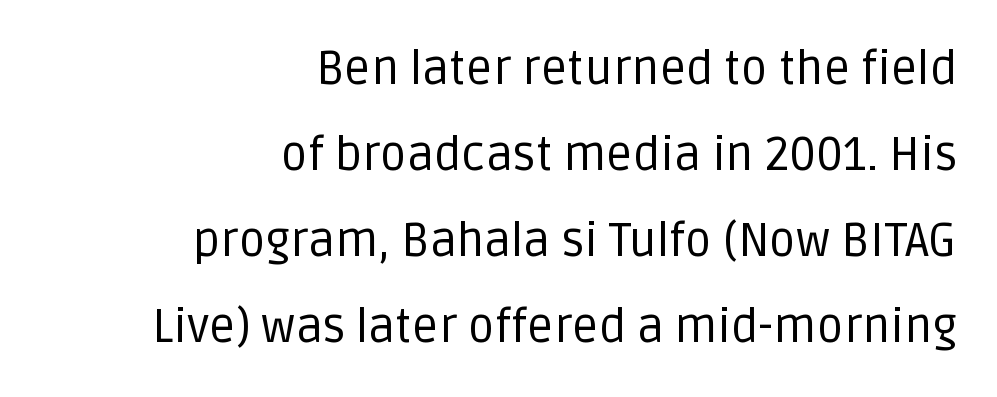
Q: Is the text bold? A: No.
Q: Is the text italic (slanted)? A: No, it is upright.
Q: Is the typeface a serif or a sans-serif typeface? A: Sans-serif.
Q: Is the text underlined? A: No.
Q: How is the paragraph aligned? A: Right-aligned.
Q: Is the spacing between letters normal or unusually wide? A: Normal.
Q: Width (condensed, normal, or wide)? A: Normal.
Q: Stroke contrast? A: Low.
Q: x-height? A: Large.
Q: Monospaced? A: No.
